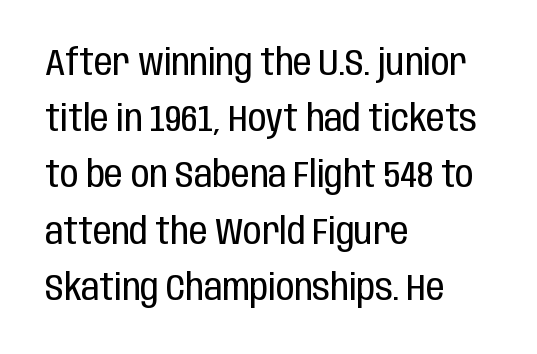
Horizontal bands of white between lines are of average thickness. Observe the ordinary spacing: letters are neighbours, not strangers. Here the designer chose a conventional face with non-uniform glyph widths. The weight tops out at a normal text grade. Visually the block forms a straight wall on the left and a jagged coastline on the right.
